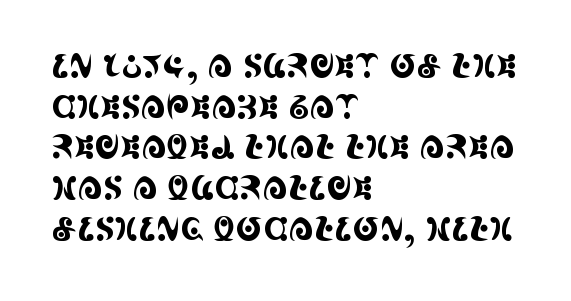
{"serif": "yes", "italic": "no", "width": "condensed", "x_height": "large", "monospaced": "no", "underline": "no", "align": "left", "line_spacing": "normal", "line_spacing_ratio": 1.27, "letter_spacing": "normal", "letter_spacing_em": 0.0, "glyph_px": 32}
